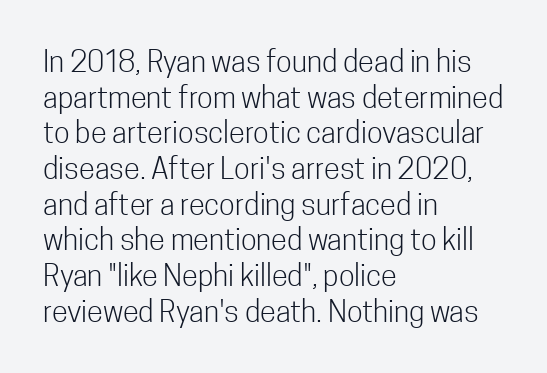
This sample uses an upright cut, with every glyph sitting square on the baseline. Character widths vary here, with narrow letters taking less room than wide ones. Serifs: no, the terminals of the letterforms are clean. Glance below the letters and you will spot only blank space.
